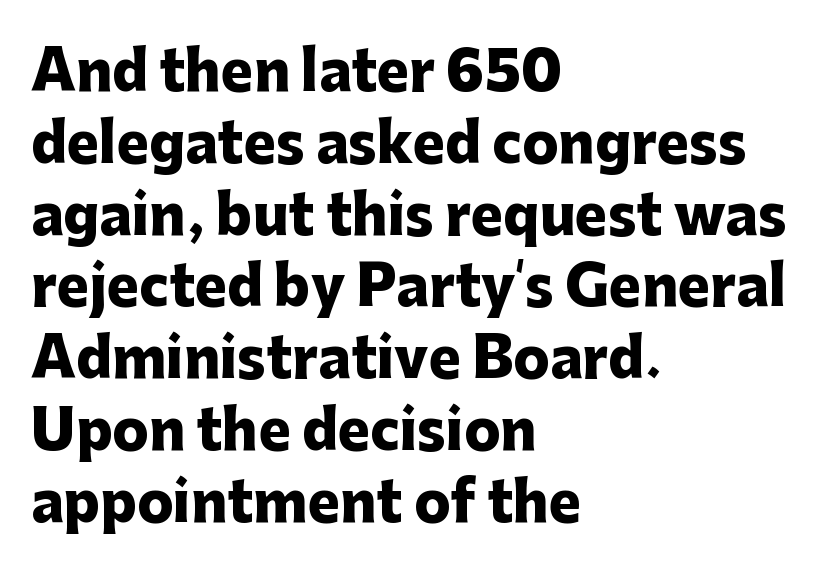
Q: Is the text bold? A: Yes.
Q: Is the text italic (slanted)? A: No, it is upright.
Q: Is the typeface a serif or a sans-serif typeface? A: Sans-serif.
Q: Is the text underlined? A: No.
Q: How is the paragraph aligned? A: Left-aligned.
Q: Is the spacing between letters normal or unusually wide? A: Normal.
Q: Is the spacing between lines tight, normal or loose? A: Normal.
Q: Width (condensed, normal, or wide)? A: Normal.
Q: Stroke contrast? A: Low.
Q: x-height? A: Medium.
Q: Monospaced? A: No.
